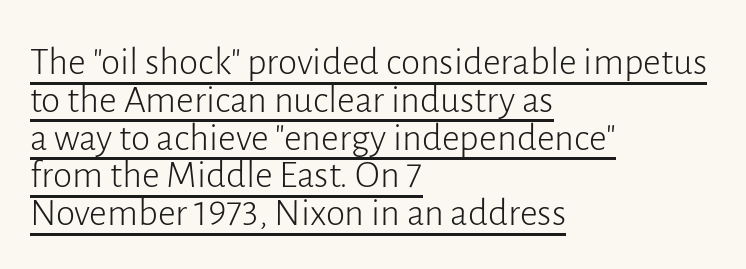
The image shows 39 px light sans-serif type, upright; set left-aligned, tight line spacing (0.97x), normal letter spacing, underlined; low stroke contrast and a medium x-height.
